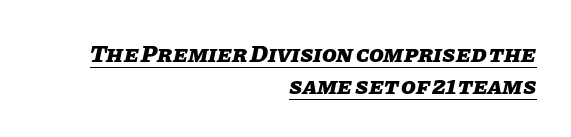
{"italic": "yes", "lean": "right", "slant_degrees": 11, "bold": "yes", "underline": "yes", "align": "right", "line_spacing": "normal", "line_spacing_ratio": 1.33, "letter_spacing": "normal", "letter_spacing_em": 0.0, "glyph_px": 24}
